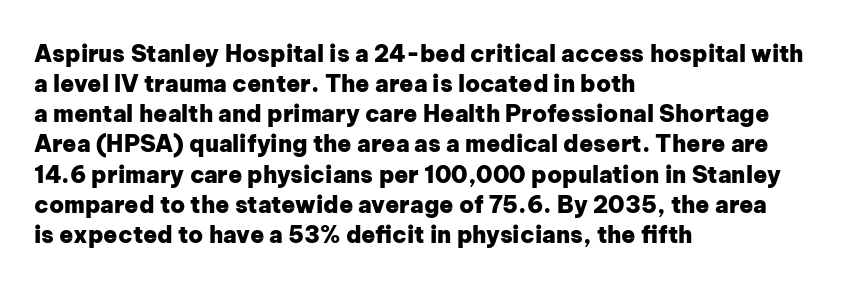
Does extra space separate the letters? No, they use regular spacing. The passage is arranged the way most books set body copy — flush left. Successive baselines arrive at the customary interval. Posture: upright roman. Is the type bold? Yes — the strokes are clearly thick and heavy.
